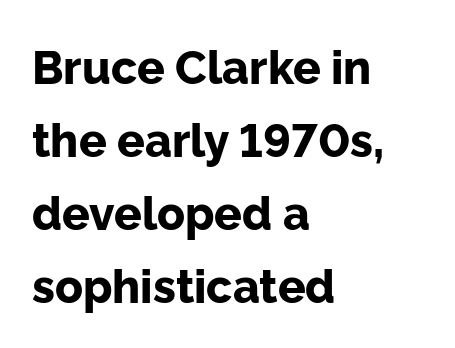
Q: Is the text bold? A: Yes.
Q: Is the text italic (slanted)? A: No, it is upright.
Q: Is the typeface a serif or a sans-serif typeface? A: Sans-serif.
Q: Is the text underlined? A: No.
Q: How is the paragraph aligned? A: Left-aligned.
Q: Is the spacing between letters normal or unusually wide? A: Normal.
Q: Is the spacing between lines tight, normal or loose? A: Normal.
Q: Width (condensed, normal, or wide)? A: Normal.
Q: Stroke contrast? A: Low.
Q: x-height? A: Medium.
Q: Monospaced? A: No.
